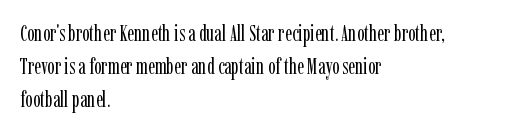
The image shows 22 px text type, upright; set left-aligned, normal line spacing (1.49x), normal letter spacing, not underlined.
